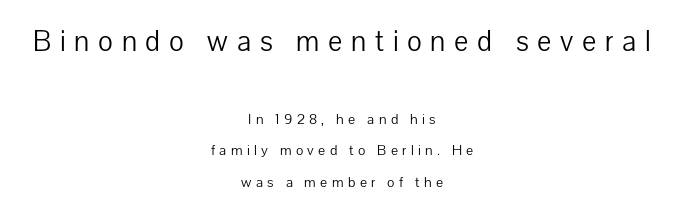
The image shows 30 px light sans-serif type, upright; set centered, loose line spacing (2.1x), unusually wide letter spacing (+0.29 em), not underlined; the first (top) block is 2.0x larger; low stroke contrast and a medium x-height.
